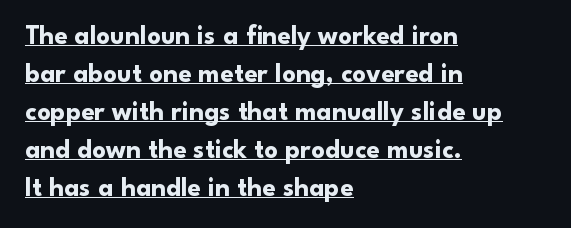
Q: Is the text bold? A: Yes.
Q: Is the text italic (slanted)? A: No, it is upright.
Q: Is the text underlined? A: Yes.
Q: How is the paragraph aligned? A: Left-aligned.
Q: Is the spacing between letters normal or unusually wide? A: Normal.
Q: Is the spacing between lines tight, normal or loose? A: Normal.
